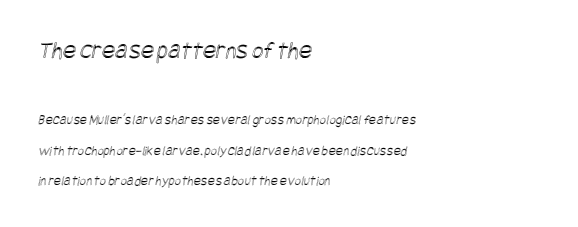
Q: Is the text underlined? A: No.
Q: How is the paragraph aligned? A: Left-aligned.
Q: Is the spacing between letters normal or unusually wide? A: Normal.
Q: Is the spacing between lines tight, normal or loose? A: Loose.
Q: Which block of text is set in a larger size, the first (top) or the second (bottom)? A: The first (top) one.
